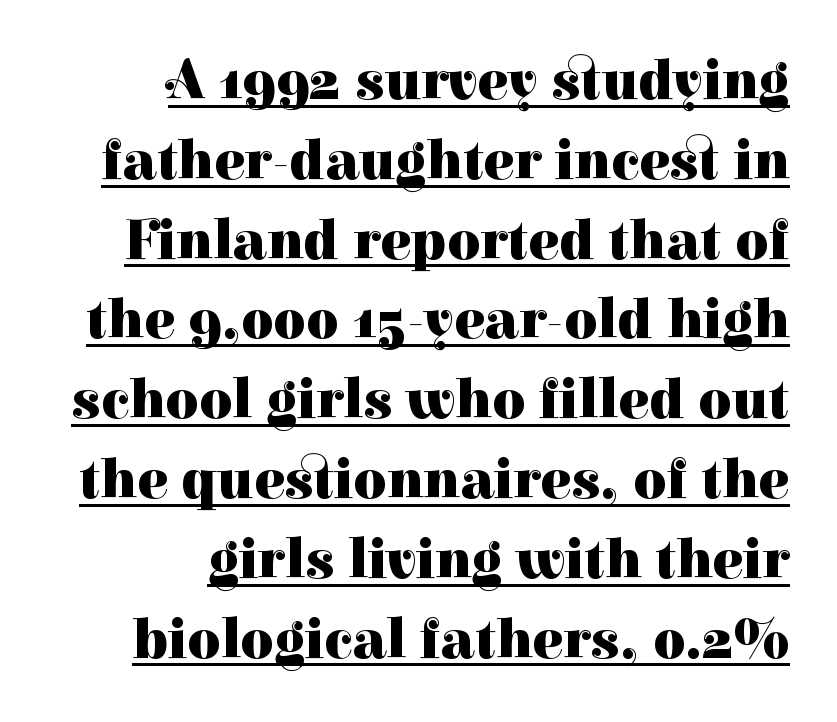
The image shows 57 px heavy serif type, upright; set right-aligned, normal line spacing (1.4x), normal letter spacing, underlined; high stroke contrast and a medium x-height.
